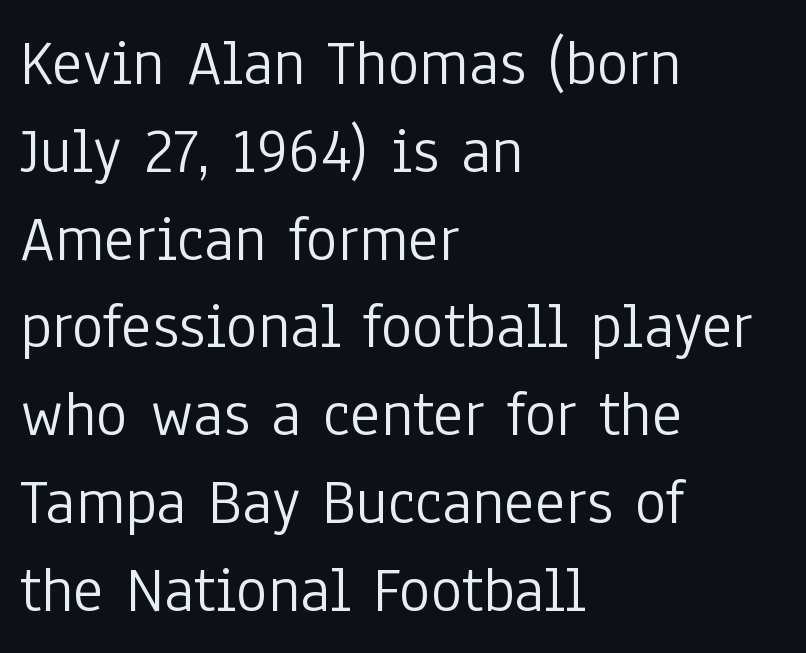
The image shows 66 px light, condensed sans-serif type, upright; set left-aligned, normal line spacing (1.33x), normal letter spacing, not underlined; low stroke contrast and a medium x-height.
